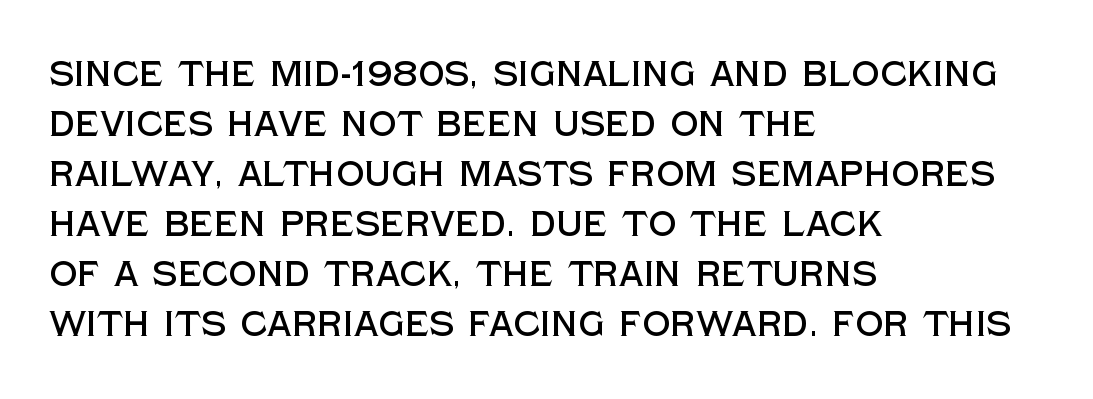
{"serif": "no", "italic": "no", "width": "normal", "x_height": "large", "monospaced": "no", "underline": "no", "align": "left", "line_spacing": "normal", "line_spacing_ratio": 1.43, "letter_spacing": "normal", "letter_spacing_em": 0.0, "glyph_px": 35}
